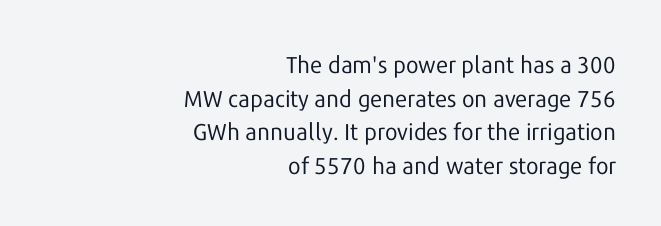
Q: Is the text bold? A: No.
Q: Is the text italic (slanted)? A: No, it is upright.
Q: Is the text underlined? A: No.
Q: How is the paragraph aligned? A: Right-aligned.
Q: Is the spacing between letters normal or unusually wide? A: Normal.
Q: Is the spacing between lines tight, normal or loose? A: Normal.
